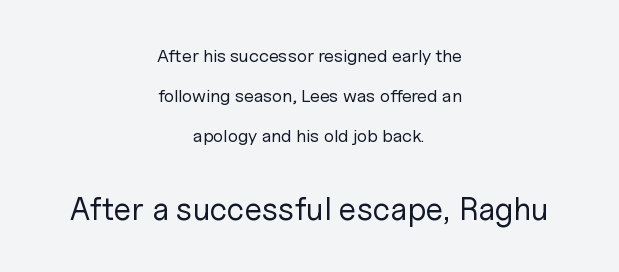
{"serif": "no", "italic": "no", "bold": "no", "weight": "regular", "width": "normal", "stroke_contrast": "low", "x_height": "medium", "monospaced": "no", "underline": "no", "align": "center", "line_spacing": "loose", "line_spacing_ratio": 2.21, "letter_spacing": "normal", "letter_spacing_em": 0.0, "larger_block": "second", "size_ratio": 1.78, "glyph_px": 32}
